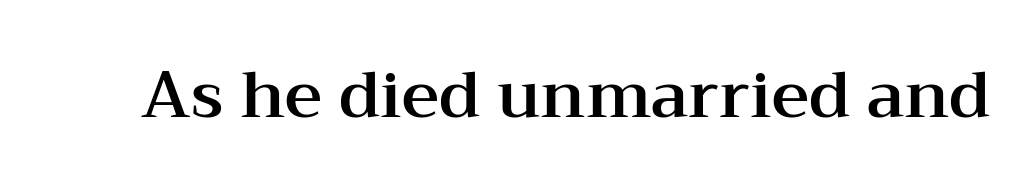
The image shows 65 px wide serif type, upright; set normal letter spacing, not underlined; medium stroke contrast and a medium x-height.
